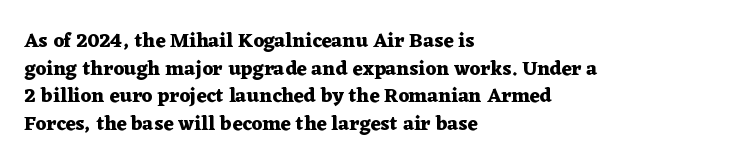
Is the letter spacing exaggerated? No — it looks like the ordinary default. Does the weight exceed regular? Yes, all the way to bold. Layout note: lines flush left. Notice how the stems are strictly vertical — no italics here.
